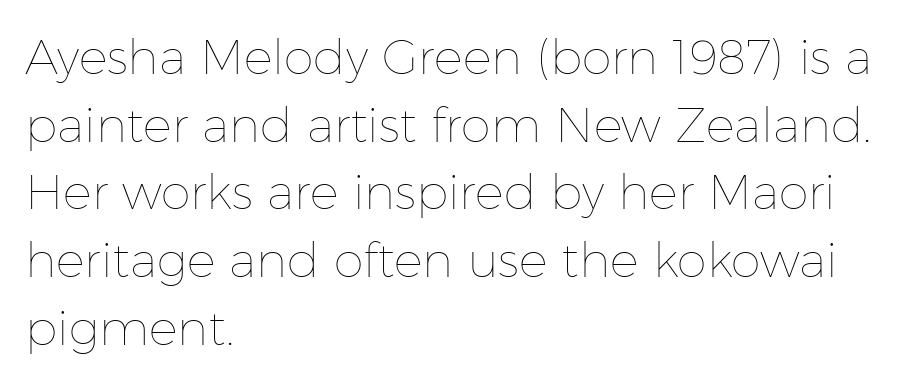
The image shows 48 px thin type, upright; set left-aligned, normal line spacing (1.41x), normal letter spacing, not underlined; low stroke contrast and a medium x-height.
